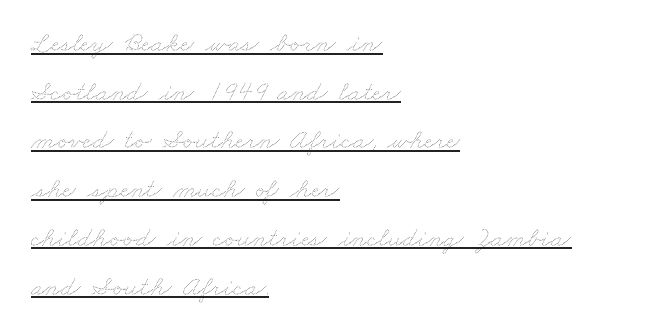
Q: Is the text bold? A: No.
Q: Is the text underlined? A: Yes.
Q: How is the paragraph aligned? A: Left-aligned.
Q: Is the spacing between letters normal or unusually wide? A: Normal.
Q: Width (condensed, normal, or wide)? A: Wide.
Q: Stroke contrast? A: Medium.
Q: x-height? A: Small.
Q: Monospaced? A: No.
